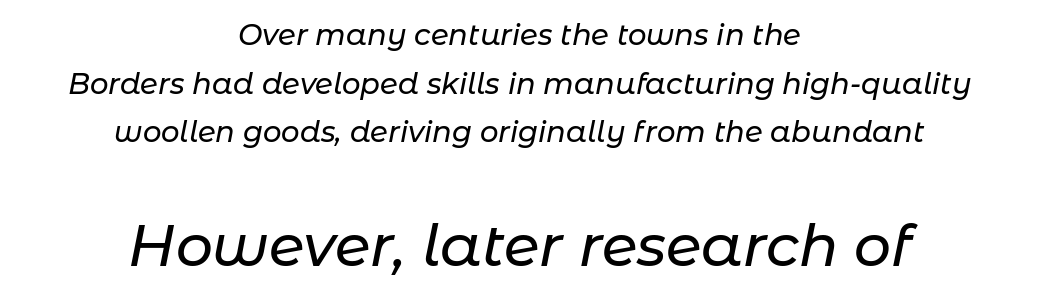
{"italic": "yes", "lean": "right", "slant_degrees": 11, "width": "normal", "stroke_contrast": "low", "x_height": "medium", "monospaced": "no", "underline": "no", "align": "center", "line_spacing": "normal", "line_spacing_ratio": 1.68, "letter_spacing": "normal", "letter_spacing_em": 0.0, "larger_block": "second", "size_ratio": 2.0, "glyph_px": 58}
